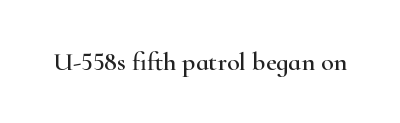
The image shows 26 px text type, upright; set normal letter spacing, not underlined.
